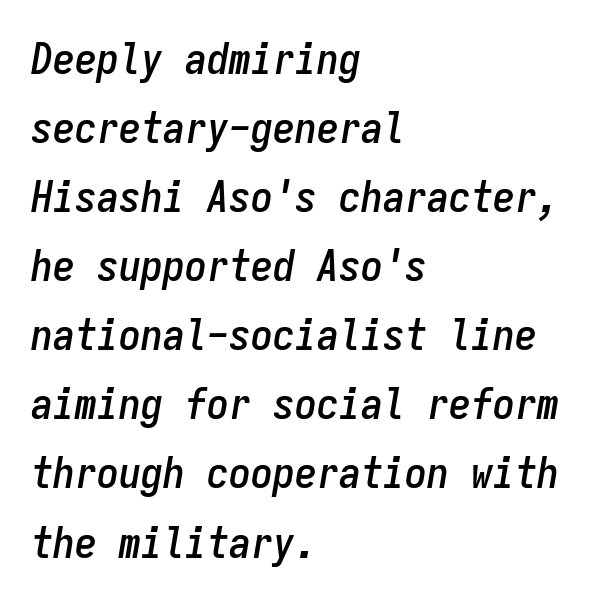
The image shows 44 px condensed type, italic (leaning right), monospaced; set left-aligned, normal line spacing (1.57x), normal letter spacing, not underlined; low stroke contrast and a medium x-height.
